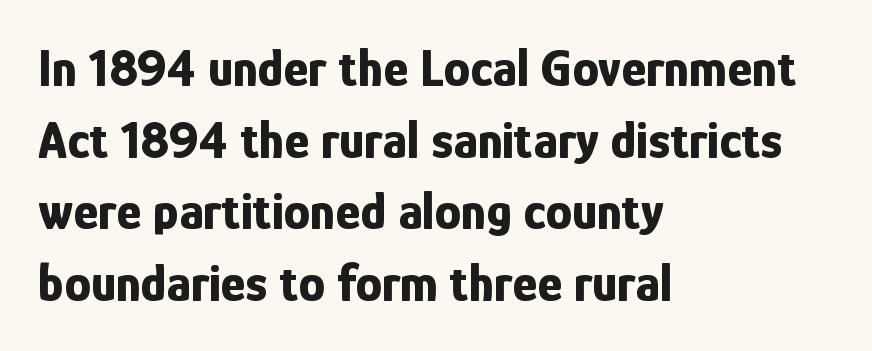
Q: Is the text bold? A: Yes.
Q: Is the text italic (slanted)? A: No, it is upright.
Q: Is the typeface a serif or a sans-serif typeface? A: Sans-serif.
Q: Is the text underlined? A: No.
Q: How is the paragraph aligned? A: Left-aligned.
Q: Is the spacing between letters normal or unusually wide? A: Normal.
Q: Is the spacing between lines tight, normal or loose? A: Normal.
Q: Width (condensed, normal, or wide)? A: Condensed.
Q: Stroke contrast? A: Low.
Q: x-height? A: Medium.
Q: Monospaced? A: No.
